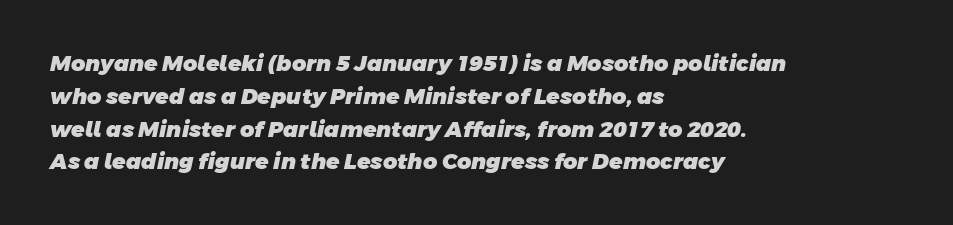
{"bold": "yes", "underline": "no", "align": "left", "line_spacing": "normal", "line_spacing_ratio": 1.49, "letter_spacing": "normal", "letter_spacing_em": 0.0, "glyph_px": 22}
